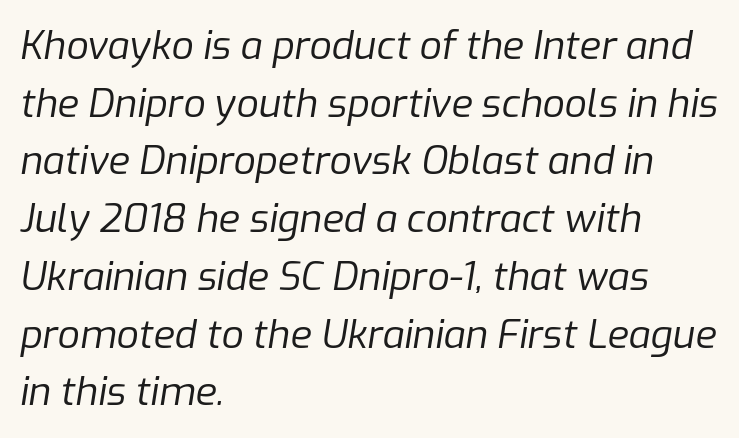
The line texture is even and compact thanks to regular tracking. If you measured baseline to baseline, you'd find a middling distance. Caption: face not bold, strokes unweighted. This sample uses an oblique cut, with every glyph tilted off the vertical. The space directly below the letters is spotless.
